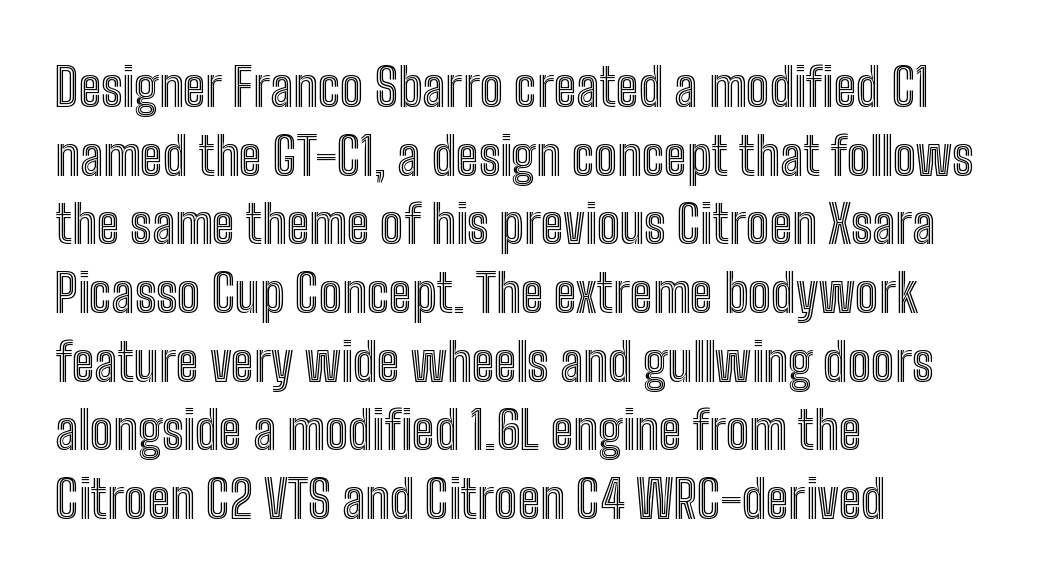
Any mark beneath the type? The region is blank. Is there any slant? The stems are plumb. Proportional: the letters do not fall into vertical columns. Each new line begins a customary step beneath the previous one.
